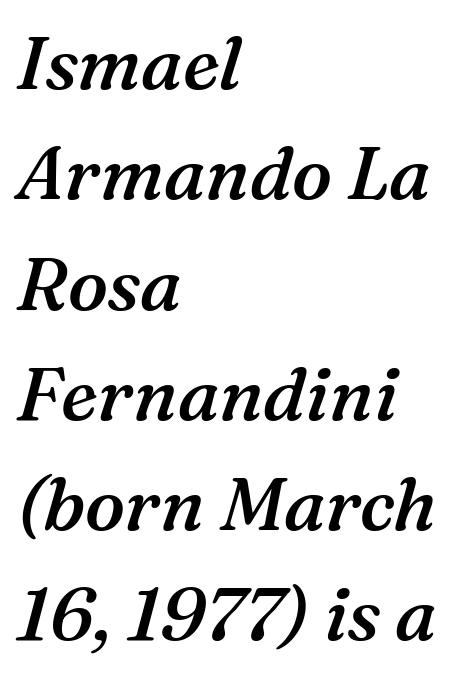
The image shows 74 px semibold serif type, italic (leaning right); set left-aligned, normal line spacing (1.49x), normal letter spacing, not underlined; medium stroke contrast and a medium x-height.
